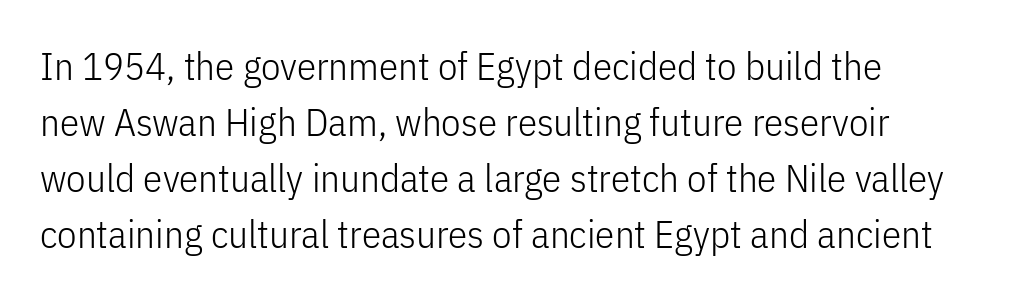
The typesetter chose a ragged-right arrangement here. Honestly, there is no underline to notice here at all. The text was rendered using a sans face with plain stroke endings. Evenly set lines give the paragraph a standard silhouette. The cut favours lightness, reaching ordinary text weight at its darkest.
